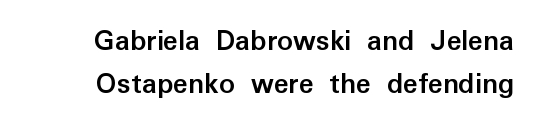
{"serif": "no", "italic": "no", "bold": "yes", "weight": "semibold", "width": "normal", "stroke_contrast": "low", "x_height": "medium", "monospaced": "no", "underline": "no", "align": "right", "line_spacing": "normal", "line_spacing_ratio": 1.39, "letter_spacing": "normal", "letter_spacing_em": 0.0, "glyph_px": 31}
